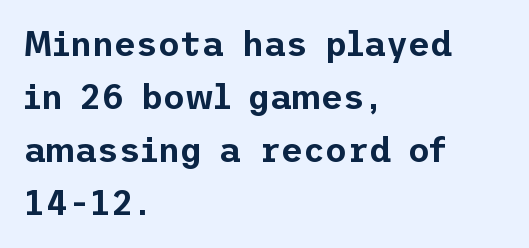
{"serif": "no", "italic": "no", "width": "normal", "stroke_contrast": "low", "x_height": "medium", "underline": "no", "align": "left", "line_spacing": "normal", "line_spacing_ratio": 1.56, "letter_spacing": "normal", "letter_spacing_em": 0.0, "glyph_px": 34}
